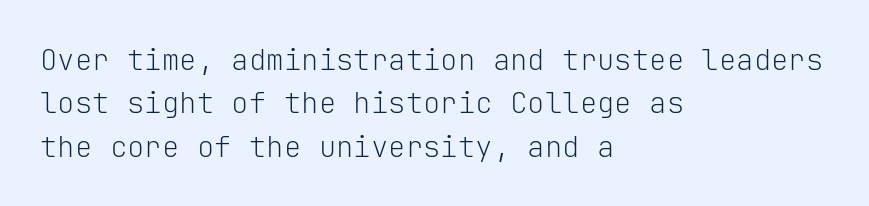
{"serif": "no", "italic": "no", "bold": "no", "weight": "light", "width": "normal", "stroke_contrast": "low", "x_height": "medium", "monospaced": "yes", "underline": "no", "align": "left", "line_spacing": "normal", "line_spacing_ratio": 1.5, "letter_spacing": "normal", "letter_spacing_em": 0.0, "glyph_px": 29}
